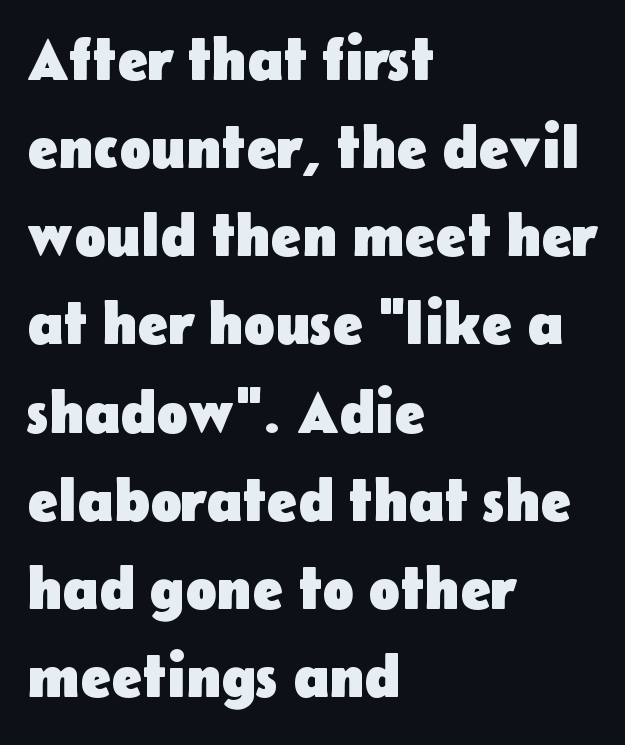
The image shows 58 px heavy sans-serif type, upright; set left-aligned, normal line spacing (1.52x), normal letter spacing, not underlined; low stroke contrast and a medium x-height.
